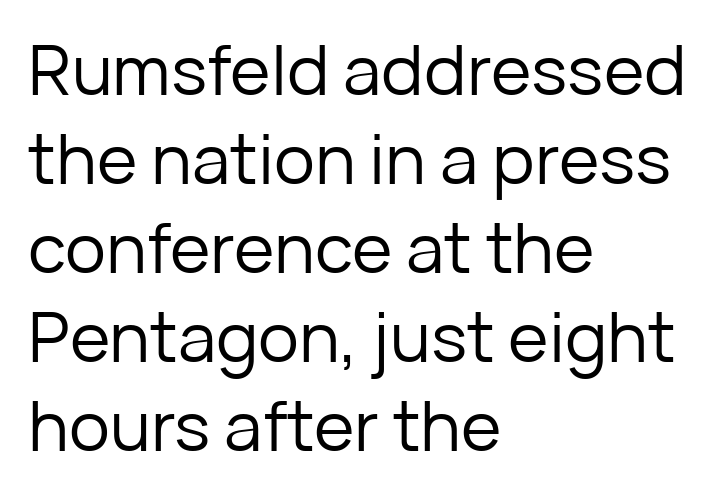
{"serif": "no", "italic": "no", "bold": "no", "weight": "regular", "width": "normal", "stroke_contrast": "low", "x_height": "medium", "monospaced": "no", "underline": "no", "align": "left", "line_spacing": "normal", "line_spacing_ratio": 1.29, "letter_spacing": "normal", "letter_spacing_em": 0.0, "glyph_px": 69}
